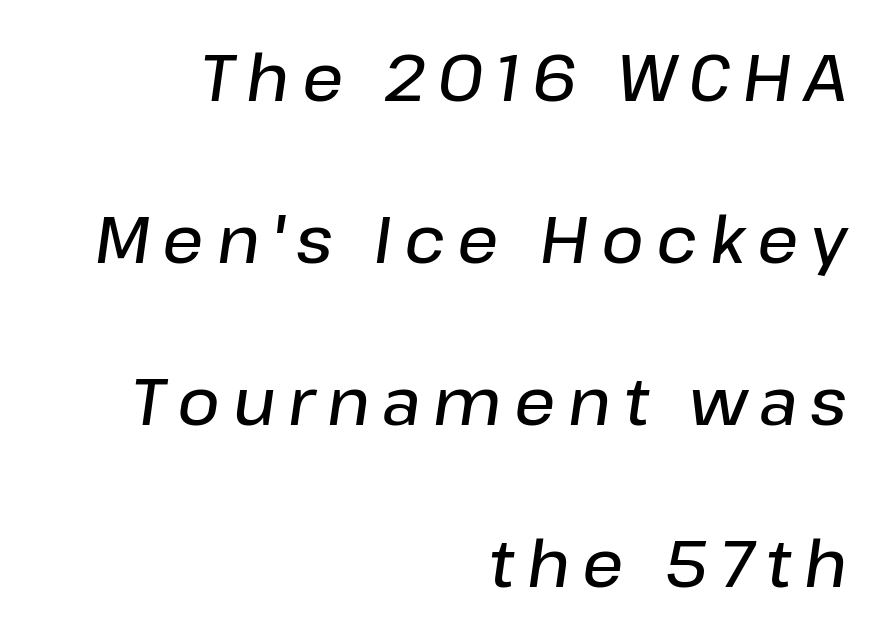
Note the varied advance widths — an 'i' is clearly narrower than an 'm'. The face used here has a pronounced slope to its letters. Right-aligned paragraph, ragged on the left. The space beneath each line is pristine and unruled. Vertically, the passage feels expansive, rows floating well apart. The characters look somewhat weighty, a semibold short of true bold.
